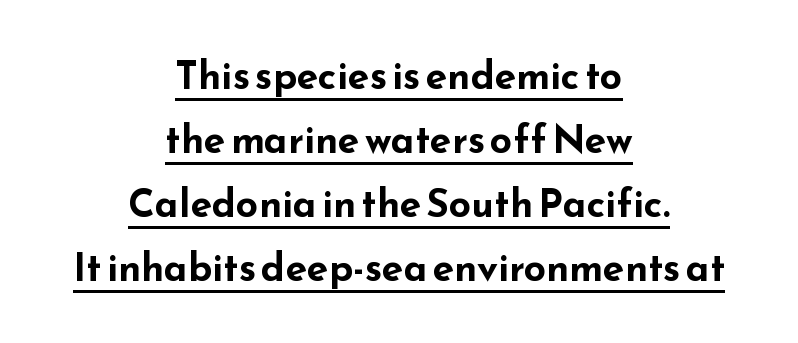
Q: Is the text bold? A: Yes.
Q: Is the text italic (slanted)? A: No, it is upright.
Q: Is the typeface a serif or a sans-serif typeface? A: Sans-serif.
Q: Is the text underlined? A: Yes.
Q: How is the paragraph aligned? A: Centered.
Q: Is the spacing between letters normal or unusually wide? A: Normal.
Q: Is the spacing between lines tight, normal or loose? A: Normal.
Q: Width (condensed, normal, or wide)? A: Wide.
Q: Stroke contrast? A: Low.
Q: x-height? A: Small.
Q: Monospaced? A: No.
